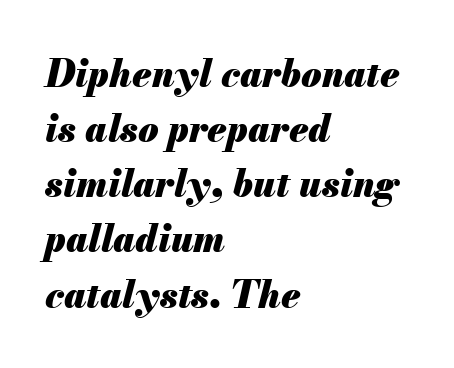
The image shows 37 px heavy type, italic (leaning right); set left-aligned, normal line spacing (1.49x), normal letter spacing, not underlined; medium stroke contrast and a small x-height.
